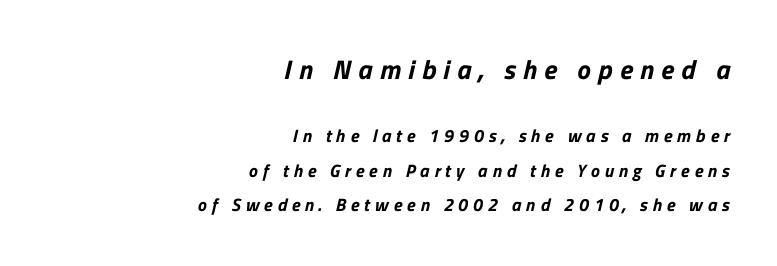
The image shows 27 px text type; set right-aligned, loose line spacing (1.91x), unusually wide letter spacing (+0.27 em), not underlined; the first (top) block is 1.5x larger.
